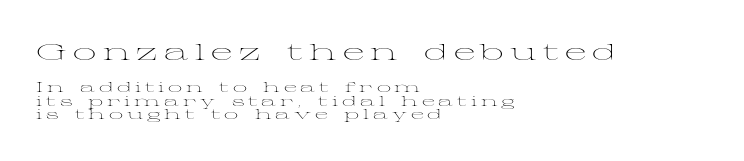
Heaviness? Minimal to ordinary, like unemphasized prose. Whoever set this made the first block the dominant, larger element. Characters follow at a spacing far wider than the type designer built in. Visually the block forms a straight wall on the left and a jagged coastline on the right. The lettering holds an erect, upright posture throughout. Successive baselines arrive quickly, one right under another.
